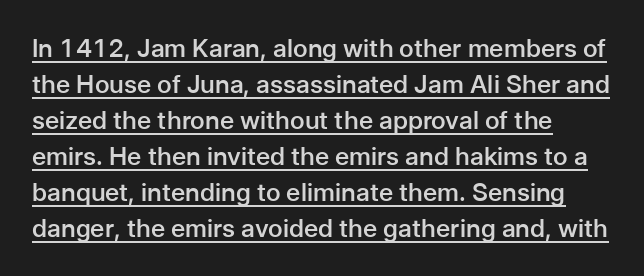
The rendering uses a semibold face; strokes are thickened but not to full bold. Caption: lettering with a line underneath. Visually the block forms a straight wall on the left and a jagged coastline on the right. Baseline-to-baseline distance is the conventional proportion of letter height. Default kerning and tracking; the words read as compact shapes.
